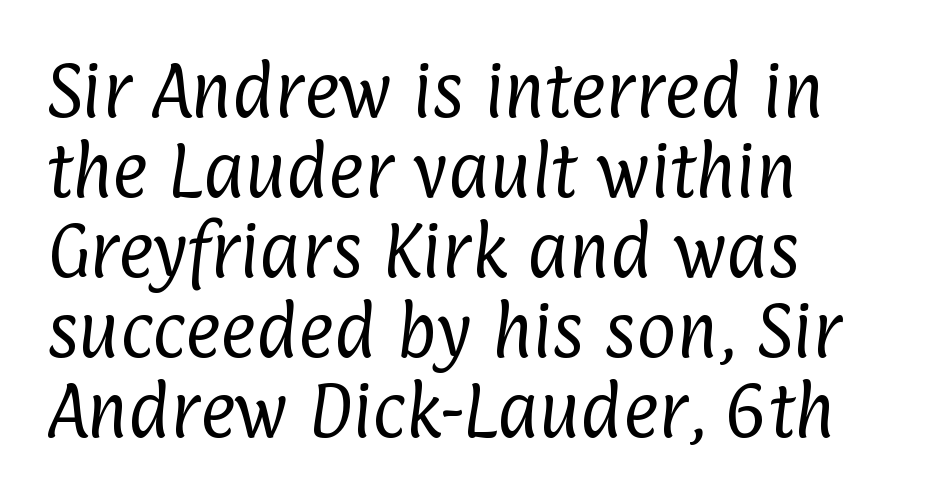
The image shows 61 px regular-weight, condensed sans-serif type; set left-aligned, normal line spacing (1.31x), normal letter spacing, not underlined; low stroke contrast and a medium x-height.
